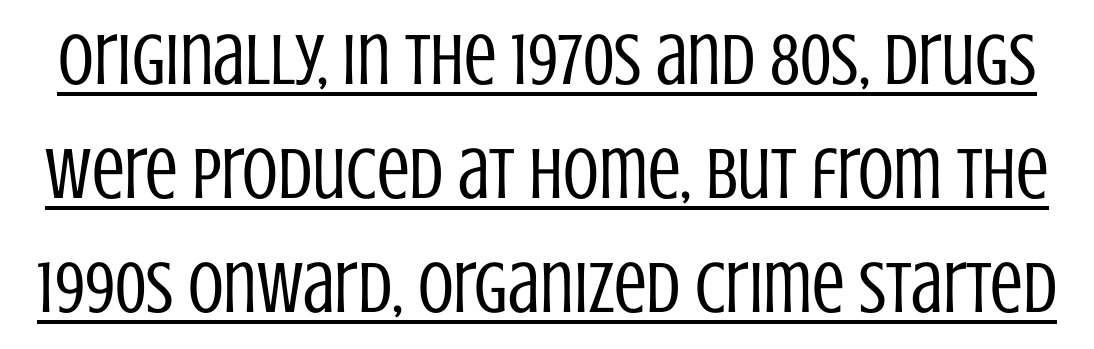
The image shows 73 px regular-weight, condensed sans-serif type, upright; set normal line spacing (1.56x), normal letter spacing, underlined; low stroke contrast and a large x-height.
